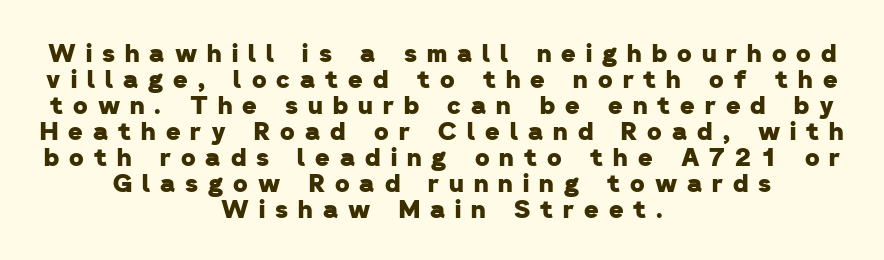
The lines in this sample share a center point and differ in where they start and stop. The letters are bold, with thick, heavy strokes. Lines of text with bare space underneath. Someone cranked the tracking dial way up on this one.
